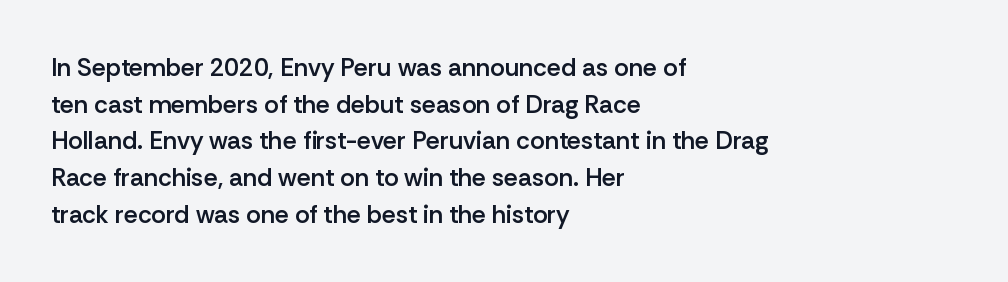
The gaps between neighbouring characters are ordinary and unremarkable. Clear beneath every line of the passage. The lettering holds an erect, upright posture throughout. Line starts are locked; line ends wander.
